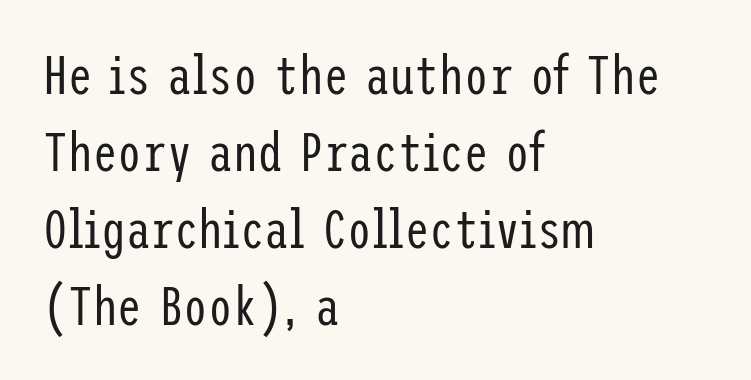
Q: Is the text bold? A: No.
Q: Is the text italic (slanted)? A: No, it is upright.
Q: Is the typeface a serif or a sans-serif typeface? A: Sans-serif.
Q: Is the text underlined? A: No.
Q: How is the paragraph aligned? A: Left-aligned.
Q: Is the spacing between letters normal or unusually wide? A: Normal.
Q: Is the spacing between lines tight, normal or loose? A: Normal.
Q: Width (condensed, normal, or wide)? A: Condensed.
Q: Stroke contrast? A: Low.
Q: x-height? A: Medium.
